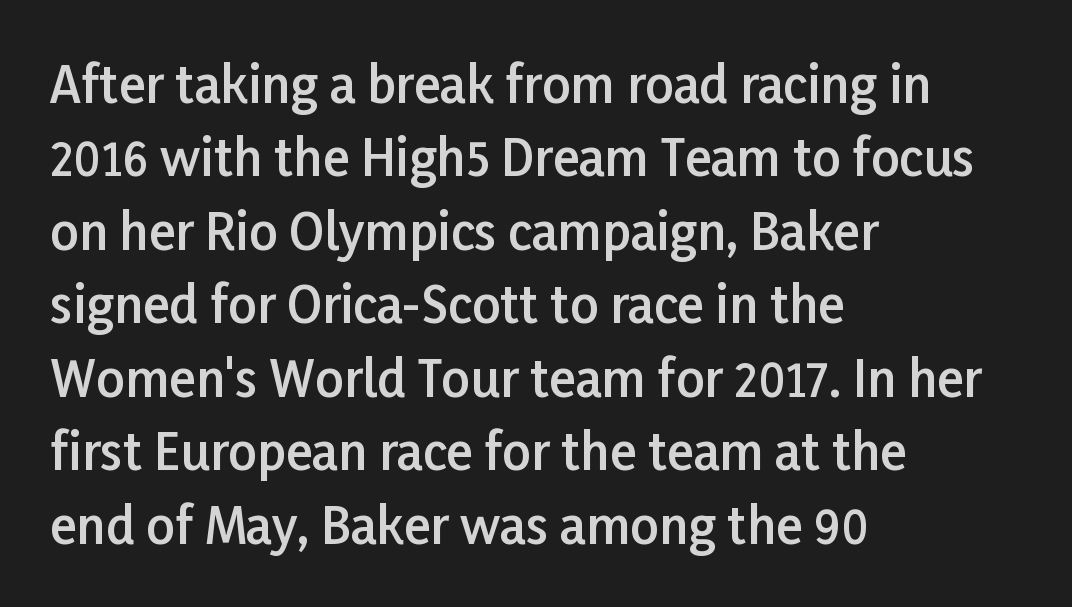
Q: Is the text bold? A: Semi-bold.
Q: Is the text italic (slanted)? A: No, it is upright.
Q: Is the typeface a serif or a sans-serif typeface? A: Sans-serif.
Q: Is the text underlined? A: No.
Q: How is the paragraph aligned? A: Left-aligned.
Q: Is the spacing between letters normal or unusually wide? A: Normal.
Q: Is the spacing between lines tight, normal or loose? A: Normal.
Q: Width (condensed, normal, or wide)? A: Normal.
Q: Stroke contrast? A: Low.
Q: x-height? A: Medium.
Q: Monospaced? A: No.
